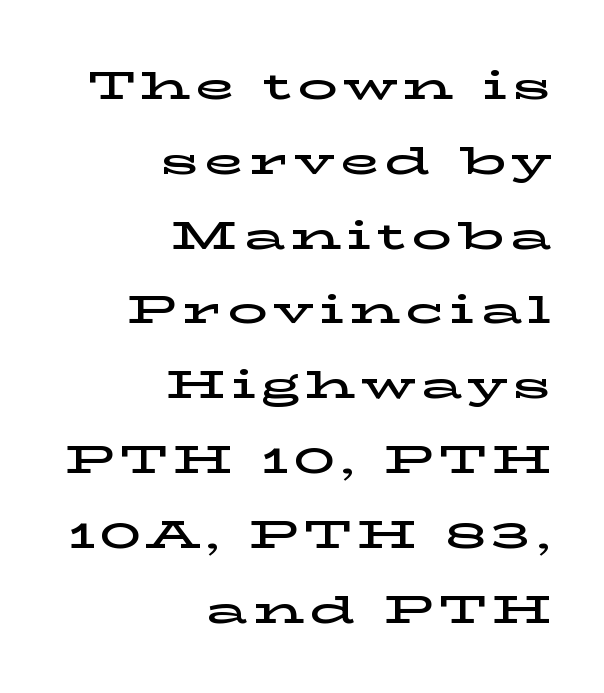
Q: Is the text italic (slanted)? A: No, it is upright.
Q: Is the typeface a serif or a sans-serif typeface? A: Serif.
Q: Is the text underlined? A: No.
Q: How is the paragraph aligned? A: Right-aligned.
Q: Width (condensed, normal, or wide)? A: Wide.
Q: Stroke contrast? A: Low.
Q: x-height? A: Medium.
Q: Monospaced? A: No.
